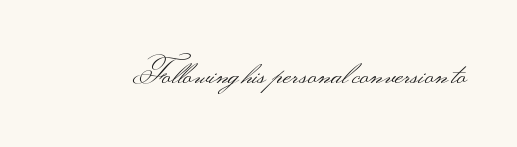
{"serif": "no", "bold": "no", "weight": "light", "width": "wide", "stroke_contrast": "medium", "monospaced": "no", "underline": "no", "letter_spacing": "normal", "letter_spacing_em": 0.0, "glyph_px": 31}
